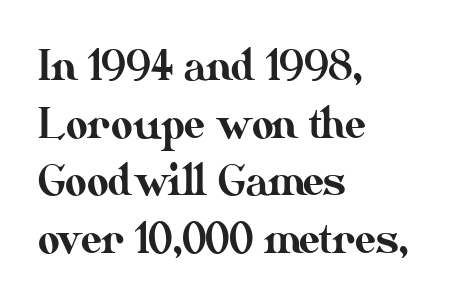
The image shows 42 px text type, upright; set left-aligned, normal line spacing (1.37x), normal letter spacing, not underlined; medium stroke contrast and a small x-height.
